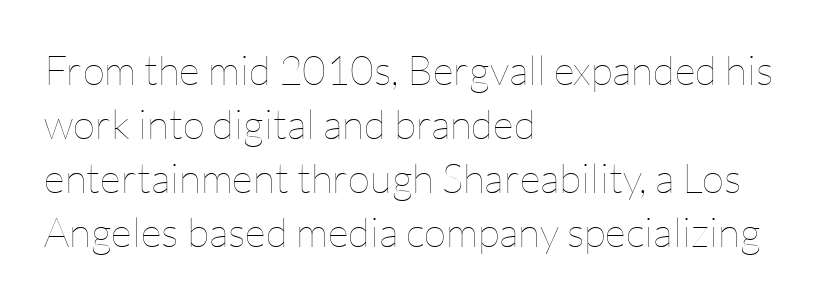
Heft: none added — not bold. Plain, unruled lines of type. A normal amount of white space separates one row of letters from the next. Where is the straight margin? On the left. Characters follow at the spacing the type designer built in. Varying glyph widths throughout — classic text-font behaviour.
